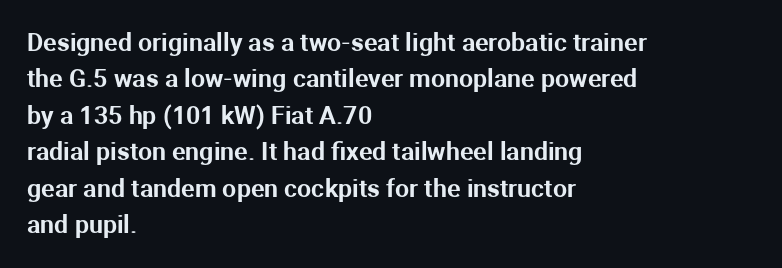
The image shows 25 px text type, upright; set left-aligned, normal line spacing (1.46x), normal letter spacing, not underlined.
